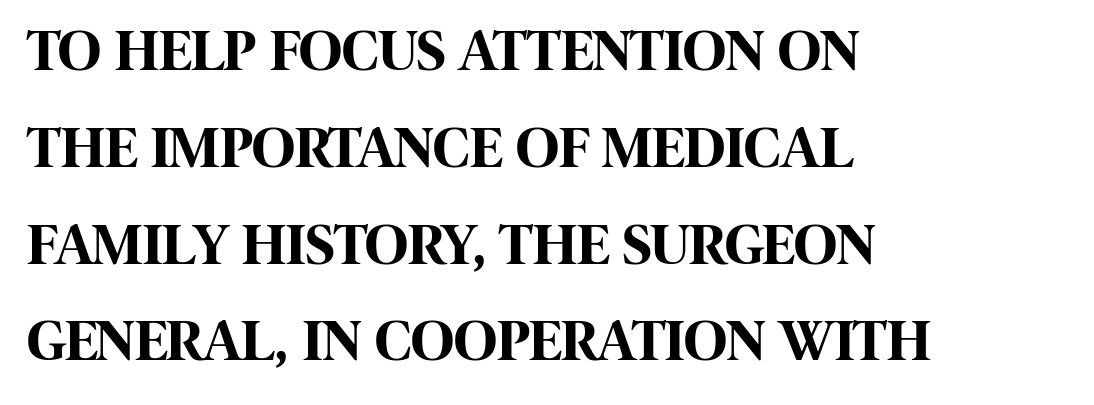
The image shows 59 px bold, condensed sans-serif type, upright; set left-aligned, normal line spacing (1.64x), normal letter spacing, not underlined; high stroke contrast and a large x-height.
